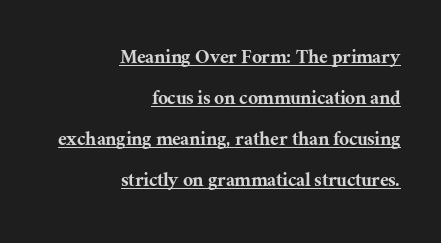
Q: Is the text italic (slanted)? A: No, it is upright.
Q: Is the text underlined? A: Yes.
Q: How is the paragraph aligned? A: Right-aligned.
Q: Is the spacing between letters normal or unusually wide? A: Normal.
